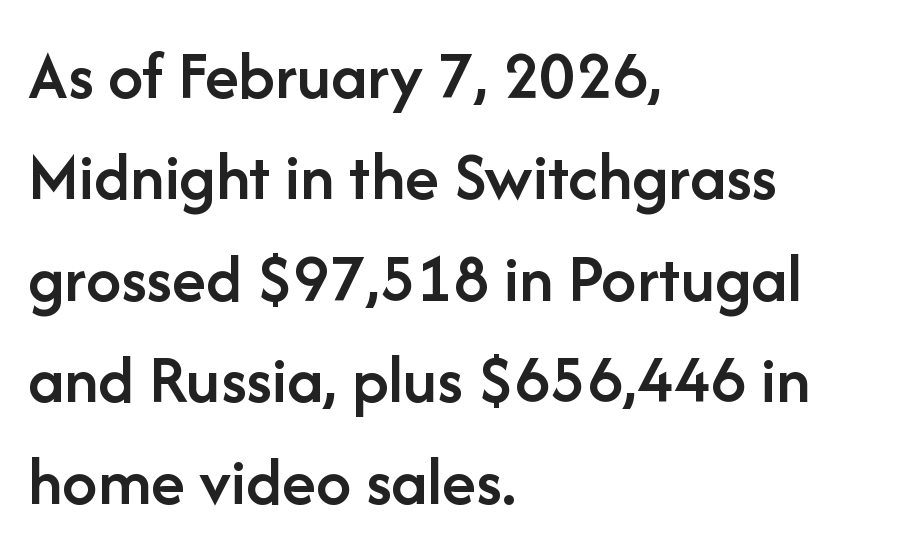
The space directly below the letters is spotless. Looks like regular typesetting: each glyph gets only the width it needs. Words appear dense and cohesive because spacing is normal. The typeface chosen for these lines omits serifs. The lines sit at an ordinary, default distance from one another. The text block is weighted toward the left margin, trailing off unevenly rightward.
